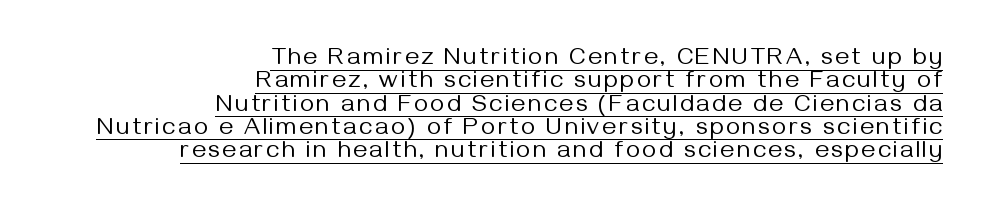
{"italic": "no", "bold": "no", "underline": "yes", "align": "right", "line_spacing": "tight", "line_spacing_ratio": 0.97, "glyph_px": 24}
